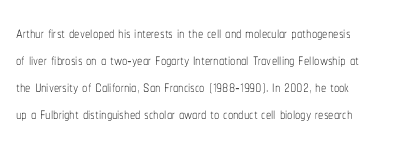
These lines keep a tight, regular rhythm from letter to letter. The rows are spaced the way most documents space them. Nothing heavy about these letters — not bold at all. A roman cut, with each character standing at attention. Check under the words: just untouched page. All the whitespace from short lines collects on the right.
